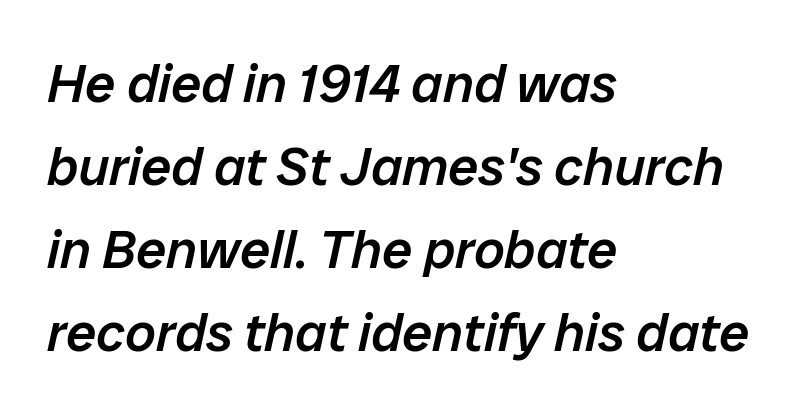
Q: Is the text bold? A: Semi-bold.
Q: Is the text italic (slanted)? A: Yes, it leans right by about 12 degrees.
Q: Is the text underlined? A: No.
Q: How is the paragraph aligned? A: Left-aligned.
Q: Is the spacing between letters normal or unusually wide? A: Normal.
Q: Is the spacing between lines tight, normal or loose? A: Normal.
Q: Width (condensed, normal, or wide)? A: Normal.
Q: Stroke contrast? A: Low.
Q: x-height? A: Medium.
Q: Monospaced? A: No.
